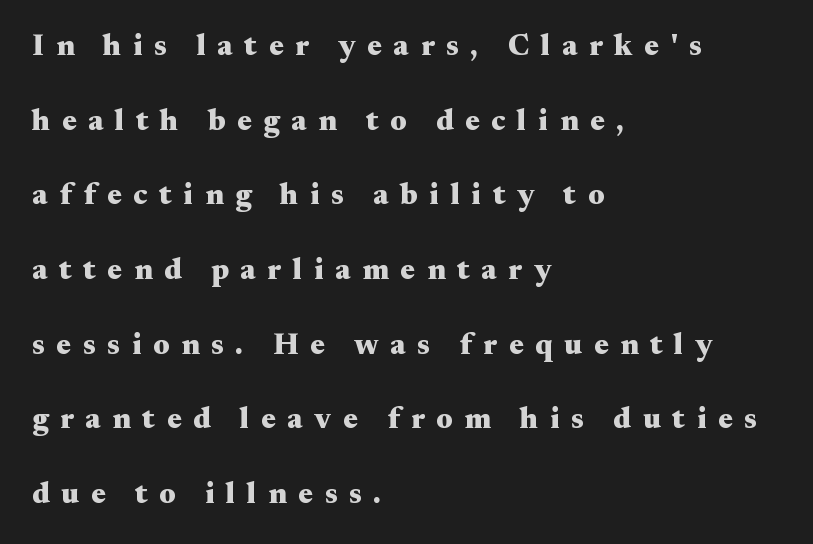
{"serif": "yes", "italic": "no", "bold": "yes", "weight": "heavy", "width": "wide", "stroke_contrast": "medium", "x_height": "small", "monospaced": "no", "underline": "no", "align": "left", "line_spacing": "loose", "line_spacing_ratio": 2.49, "letter_spacing": "wide", "letter_spacing_em": 0.39, "glyph_px": 30}
